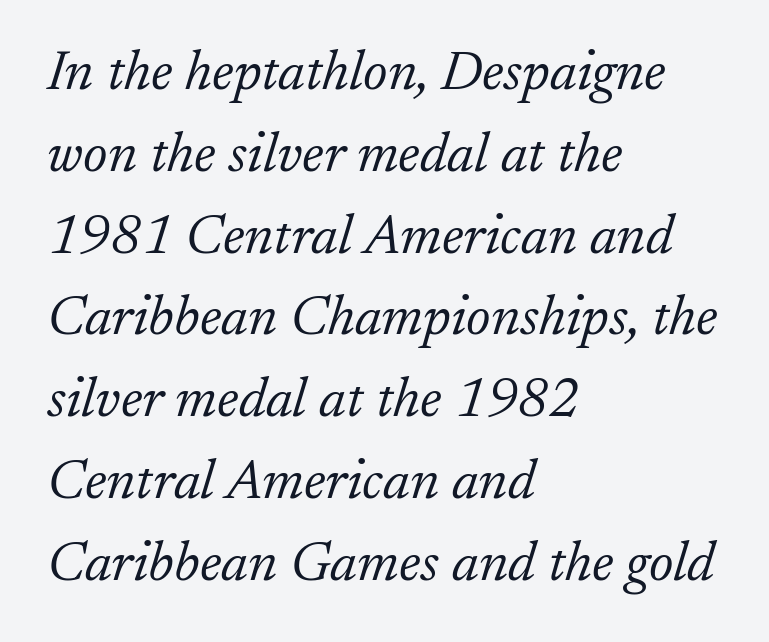
On a weight scale, this lands at 450 or below. Honestly, there is no underline to notice here at all. Serifs: yes, visible at the terminals of the letterforms. Horizontally, the lines are justified to the leading edge only.
